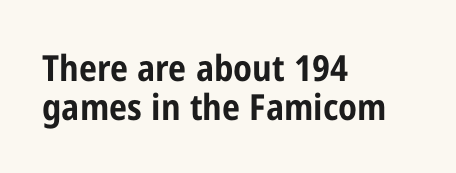
The image shows 36 px bold, condensed sans-serif type, upright; set left-aligned, tight line spacing (1.08x), normal letter spacing, not underlined; low stroke contrast and a medium x-height.
